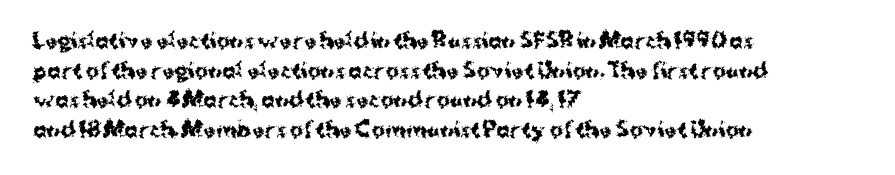
{"italic": "no", "bold": "yes", "underline": "no", "align": "left", "line_spacing": "normal", "line_spacing_ratio": 1.48, "letter_spacing": "normal", "letter_spacing_em": 0.0, "glyph_px": 20}
